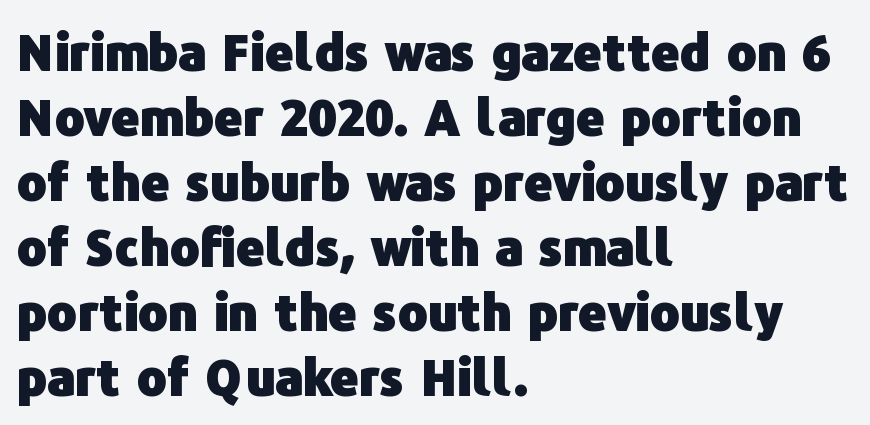
The image shows 50 px heavy sans-serif type, upright; set left-aligned, normal line spacing (1.3x), normal letter spacing, not underlined; low stroke contrast and a medium x-height.
